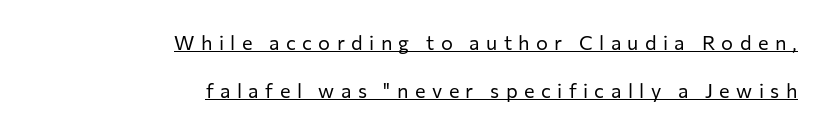
{"italic": "no", "bold": "no", "underline": "yes", "align": "right", "line_spacing": "loose", "line_spacing_ratio": 2.38, "letter_spacing": "wide", "letter_spacing_em": 0.32, "glyph_px": 20}
